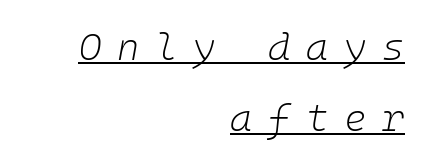
The image shows 38 px light type, italic (leaning right); set right-aligned, line spacing 1.88x, unusually wide letter spacing (+0.41 em), underlined; low stroke contrast and a medium x-height.
